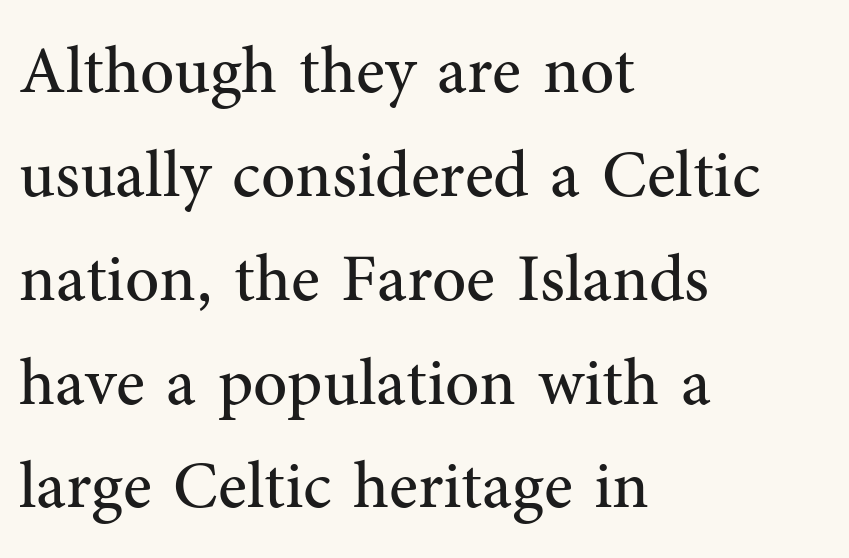
The space between consecutive lines is moderate. The strip under each line holds only bare page. Compared with a typical body face, this is equally light or lighter still. Each line starts at the same left margin while the right side varies. You can tell it's not italic because the verticals are truly vertical. Small tapered or slab feet sit at the stroke ends, so this counts as serif.
